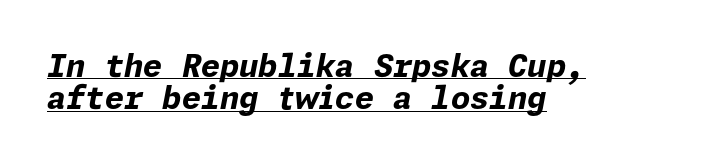
The image shows 31 px bold type, italic (leaning right); set left-aligned, tight line spacing (1.04x), normal letter spacing, underlined; low stroke contrast and a medium x-height.
